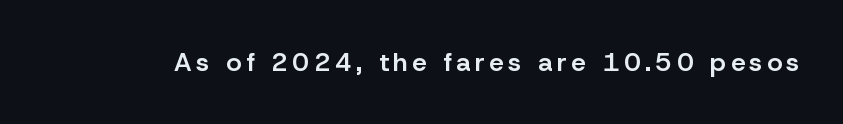
Glance below the letters and you will spot only blank space. In terms of weight, the rendering is demibold, just under bold. The font's upright variant was chosen for this text.
